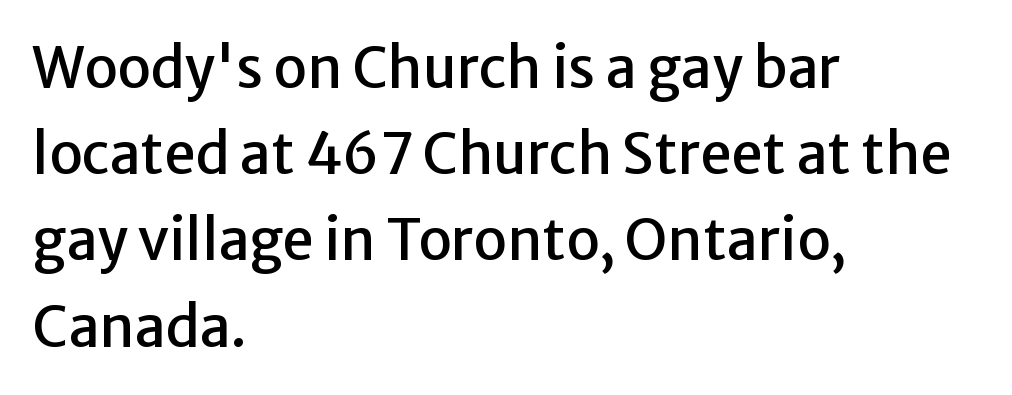
Casual observation: everything's shoved over to the left. The type is set solid horizontally, with unmodified tracking. Looks like regular typesetting: each glyph gets only the width it needs. Compared with typical paragraphs, the rows here are spaced about the same.
